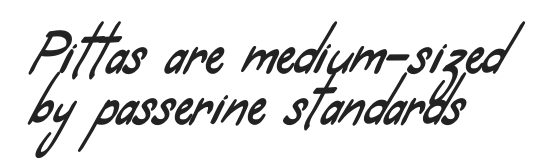
{"serif": "no", "width": "condensed", "stroke_contrast": "low", "x_height": "small", "monospaced": "no", "underline": "no", "align": "left", "line_spacing": "tight", "line_spacing_ratio": 0.98, "letter_spacing": "normal", "letter_spacing_em": 0.0, "glyph_px": 52}
